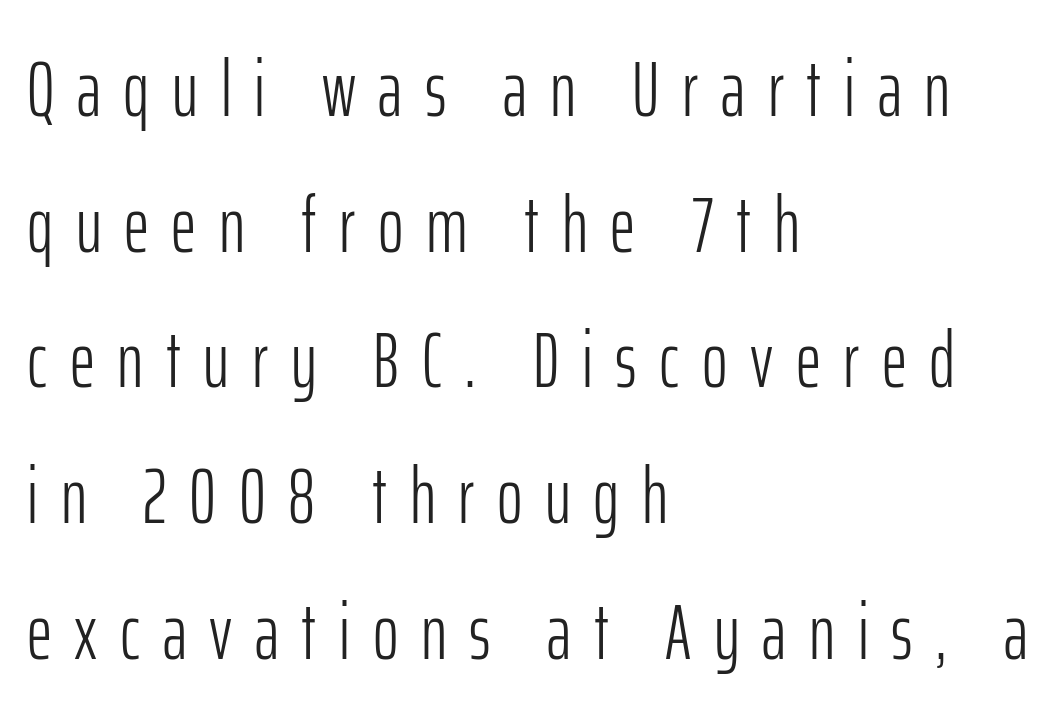
The image shows 78 px light, condensed sans-serif type, upright; set left-aligned, line spacing 1.74x, unusually wide letter spacing (+0.29 em), not underlined; low stroke contrast and a medium x-height.
